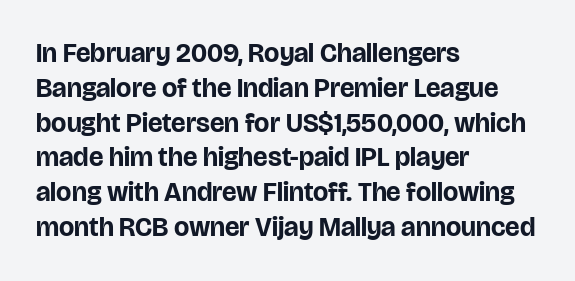
The words here are not underlined. Style check: upright. Typesetter's note: full bold, strokes at maximum text heaviness. Left-aligned paragraph, ragged on the right. One glance says typical: line gaps are just what's usual. Look at the tracking — it's just the regular setting, nothing added.
